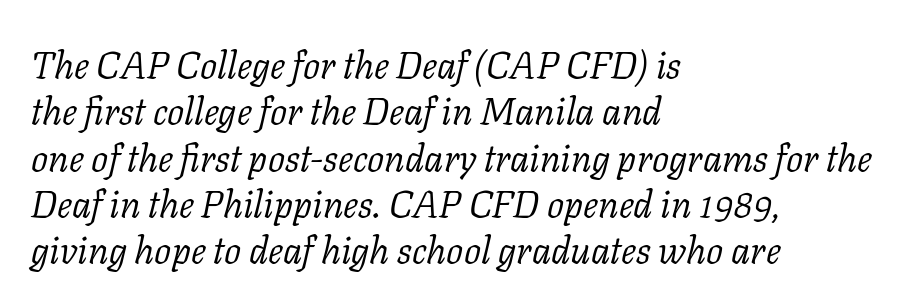
{"serif": "yes", "italic": "yes", "lean": "right", "slant_degrees": 11, "bold": "no", "weight": "light", "width": "normal", "stroke_contrast": "low", "x_height": "medium", "monospaced": "no", "underline": "no", "align": "left", "line_spacing_ratio": 1.22, "letter_spacing": "normal", "letter_spacing_em": 0.0, "glyph_px": 38}
